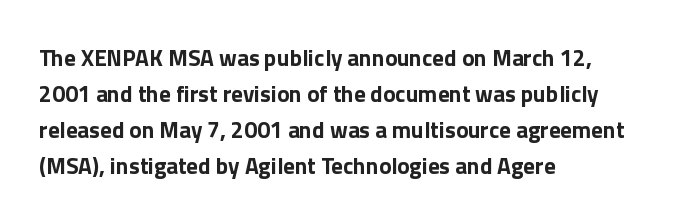
The image shows 23 px bold type, upright; set left-aligned, normal line spacing (1.56x), normal letter spacing, not underlined.
